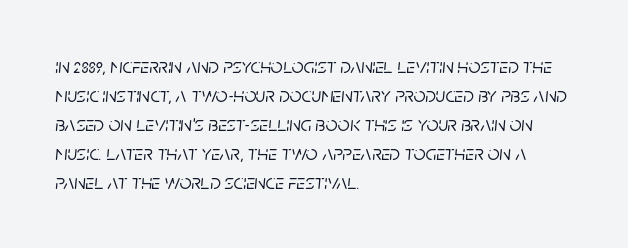
The image shows 21 px text type, italic (leaning right); set left-aligned, normal line spacing (1.38x), normal letter spacing, not underlined.
